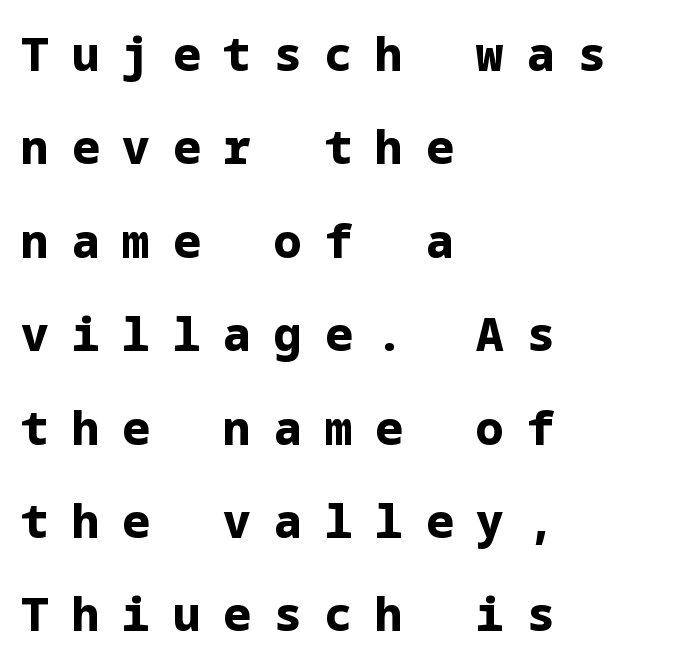
Q: Is the text bold? A: Yes.
Q: Is the text italic (slanted)? A: No, it is upright.
Q: Is the typeface a serif or a sans-serif typeface? A: Sans-serif.
Q: Is the text underlined? A: No.
Q: How is the paragraph aligned? A: Left-aligned.
Q: Is the spacing between letters normal or unusually wide? A: Unusually wide.
Q: Is the spacing between lines tight, normal or loose? A: Loose.
Q: Width (condensed, normal, or wide)? A: Normal.
Q: Stroke contrast? A: Low.
Q: x-height? A: Medium.
